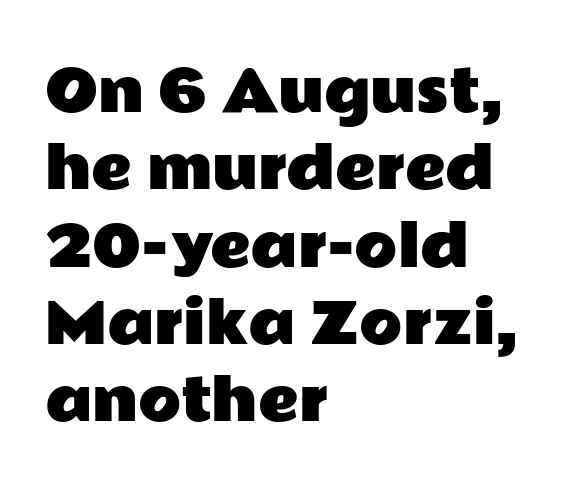
The space between consecutive lines is moderate. The specimen omits any rule beneath the text block's lines. The rendering uses natural spacing where letterforms have individual widths. Regarding serifs, this sample does without them. Visually the block forms a straight wall on the left and a jagged coastline on the right. Characters remain perfectly vertical along every line.
